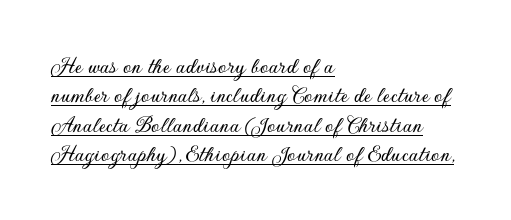
Q: Is the text italic (slanted)? A: Yes.
Q: Is the text underlined? A: Yes.
Q: How is the paragraph aligned? A: Left-aligned.
Q: Is the spacing between letters normal or unusually wide? A: Normal.
